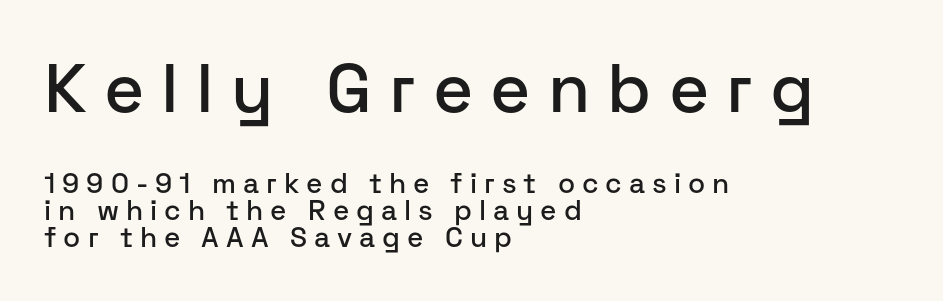
{"serif": "no", "italic": "no", "width": "normal", "stroke_contrast": "low", "x_height": "medium", "monospaced": "no", "underline": "no", "align": "left", "line_spacing": "tight", "line_spacing_ratio": 0.96, "letter_spacing": "wide", "letter_spacing_em": 0.25, "larger_block": "first", "size_ratio": 2.46, "glyph_px": 69}
